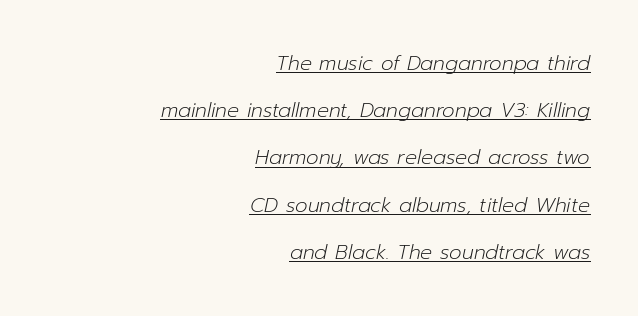
Q: Is the text bold? A: No.
Q: Is the text italic (slanted)? A: Yes, it leans right by about 12 degrees.
Q: Is the text underlined? A: Yes.
Q: How is the paragraph aligned? A: Right-aligned.
Q: Is the spacing between letters normal or unusually wide? A: Normal.
Q: Is the spacing between lines tight, normal or loose? A: Loose.
